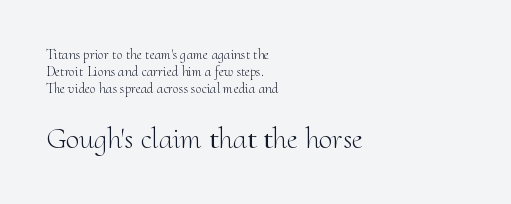
Each letter keeps its own natural width here, so spacing adapts to shape. This rendering features lettering with no underline. The font is comparable to plain body text, perhaps lighter. Typesetter's note — lower block bumped up in size, upper block left smaller. Alignment: flush left. Stroke terminals: seriffed.
